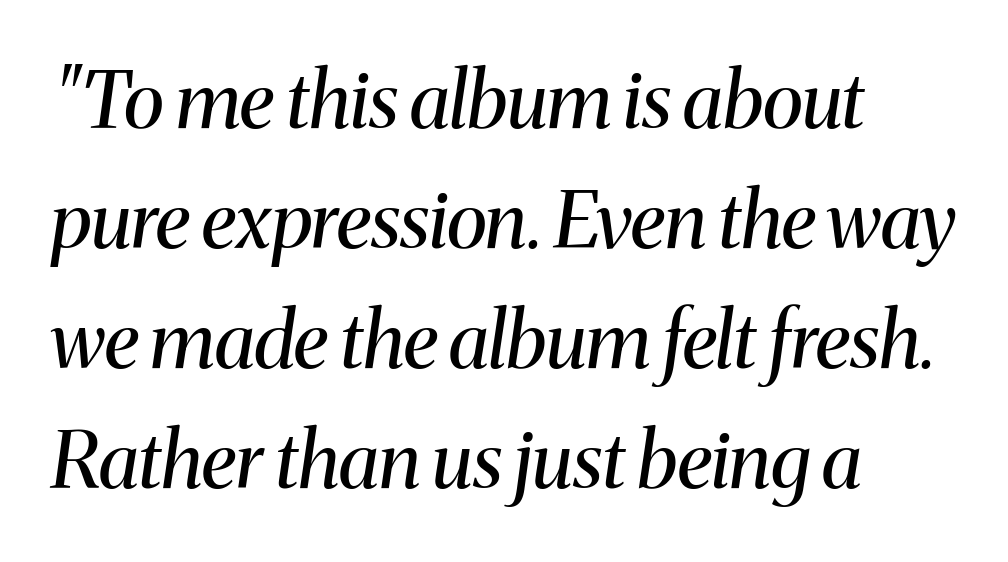
Looking at the ascenders, they clearly lean. Do the characters align in a grid? No, the font is proportional. Lines of text with bare space underneath. Summary of vertical rhythm: regular, with standard interline spacing.
